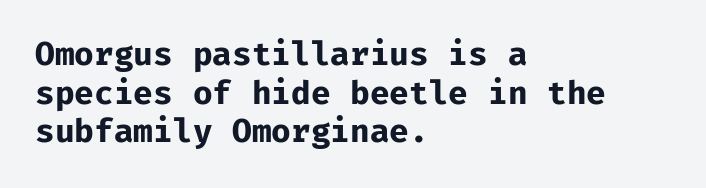
Q: Is the text bold? A: Yes.
Q: Is the text italic (slanted)? A: No, it is upright.
Q: Is the typeface a serif or a sans-serif typeface? A: Sans-serif.
Q: Is the text underlined? A: No.
Q: How is the paragraph aligned? A: Left-aligned.
Q: Is the spacing between letters normal or unusually wide? A: Normal.
Q: Width (condensed, normal, or wide)? A: Normal.
Q: Stroke contrast? A: Low.
Q: x-height? A: Medium.
Q: Monospaced? A: Yes.
